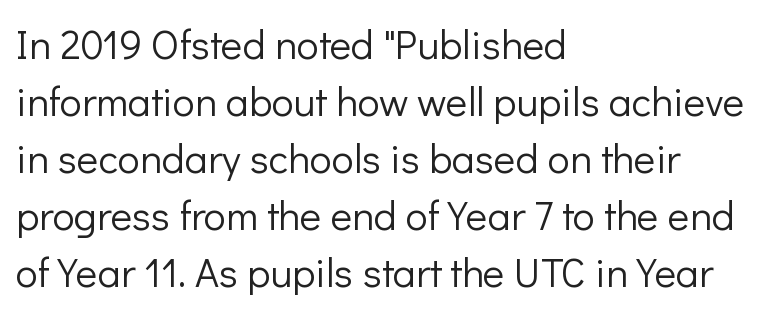
{"serif": "no", "italic": "no", "bold": "no", "weight": "light", "width": "normal", "stroke_contrast": "low", "x_height": "medium", "monospaced": "no", "underline": "no", "align": "left", "line_spacing": "normal", "line_spacing_ratio": 1.39, "letter_spacing": "normal", "letter_spacing_em": 0.0, "glyph_px": 41}
